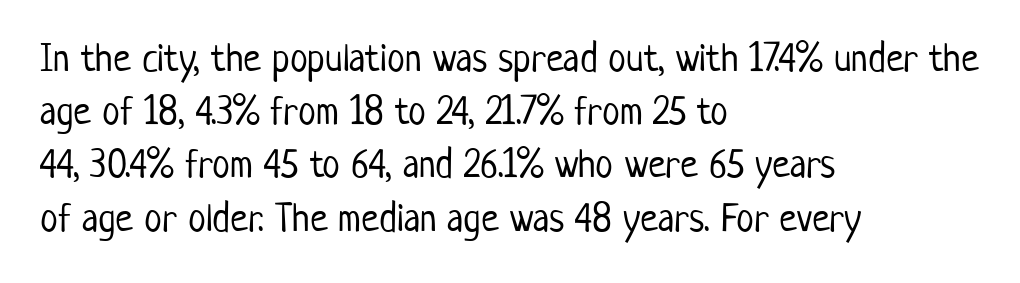
The image shows 40 px light, condensed sans-serif type, upright; set left-aligned, normal line spacing (1.33x), normal letter spacing, not underlined; low stroke contrast and a medium x-height.
